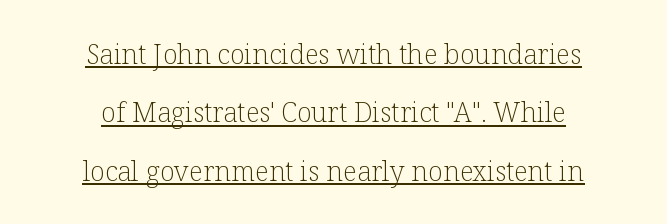
{"italic": "no", "bold": "no", "underline": "yes", "align": "center", "line_spacing": "loose", "line_spacing_ratio": 2.16, "letter_spacing": "normal", "letter_spacing_em": 0.0, "glyph_px": 27}
